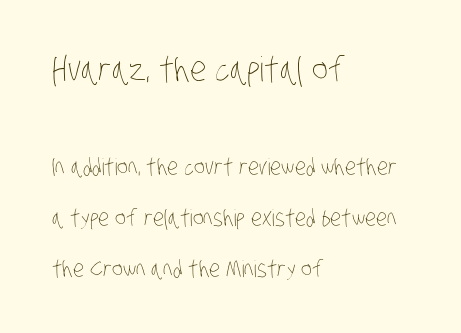
{"bold": "no", "weight": "thin", "width": "condensed", "stroke_contrast": "low", "x_height": "large", "monospaced": "no", "underline": "no", "align": "left", "line_spacing": "loose", "line_spacing_ratio": 2.22, "letter_spacing": "normal", "letter_spacing_em": 0.0, "larger_block": "first", "size_ratio": 1.48, "glyph_px": 34}
